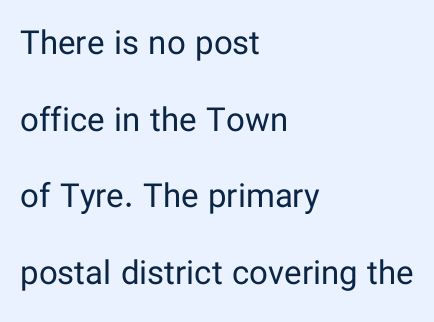
The image shows 33 px regular-weight sans-serif type, upright; set left-aligned, loose line spacing (2.32x), normal letter spacing, not underlined; low stroke contrast and a medium x-height.
